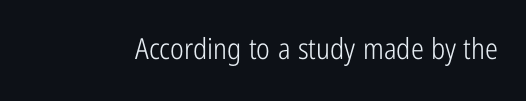
Do the characters align in a grid? No, the font is proportional. The specimen reads as upright at a glance. The tracking reads as untouched default to a designer's eye. Serifs: no, the terminals of the letterforms are clean. Stems and bowls with no extra thickness — not bold.
